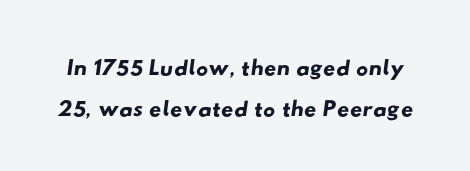
{"serif": "no", "width": "wide", "stroke_contrast": "low", "x_height": "small", "monospaced": "no", "underline": "no", "line_spacing_ratio": 1.22, "letter_spacing": "normal", "letter_spacing_em": 0.0, "glyph_px": 34}
